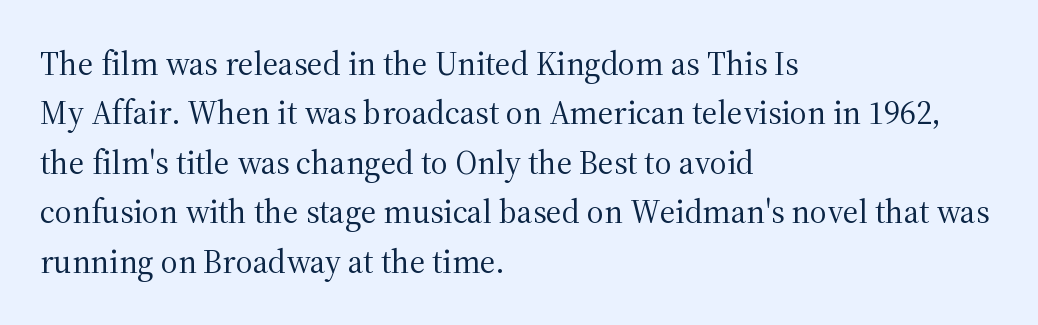
{"serif": "yes", "italic": "no", "bold": "no", "weight": "regular", "width": "normal", "stroke_contrast": "medium", "x_height": "medium", "monospaced": "no", "underline": "no", "align": "left", "line_spacing": "normal", "line_spacing_ratio": 1.5, "letter_spacing": "normal", "letter_spacing_em": 0.0, "glyph_px": 33}
